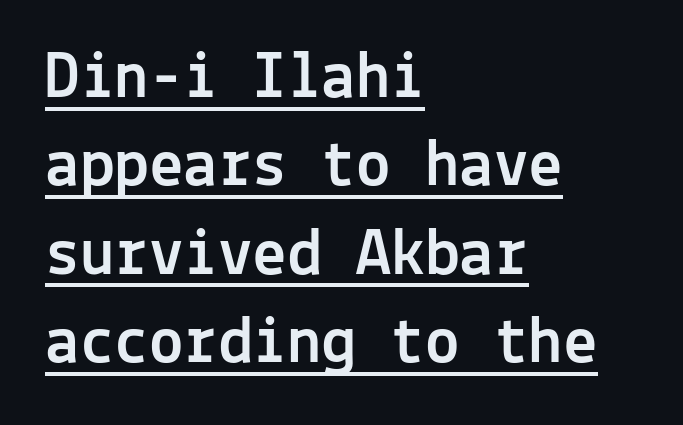
{"serif": "no", "italic": "no", "width": "normal", "x_height": "medium", "monospaced": "yes", "underline": "yes", "align": "left", "line_spacing": "normal", "line_spacing_ratio": 1.28, "letter_spacing": "normal", "letter_spacing_em": 0.0, "glyph_px": 69}
